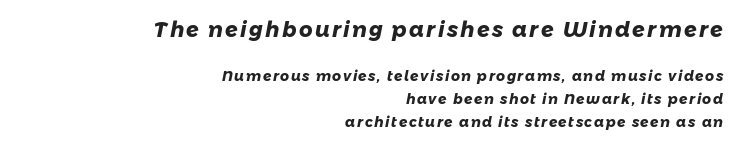
{"bold": "yes", "underline": "no", "align": "right", "line_spacing": "normal", "line_spacing_ratio": 1.63, "larger_block": "first", "size_ratio": 1.5, "glyph_px": 21}
